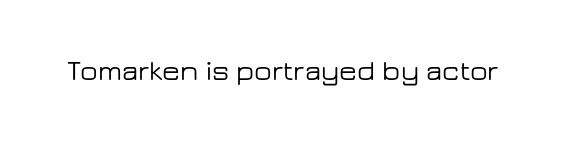
Q: Is the text italic (slanted)? A: No, it is upright.
Q: Is the typeface a serif or a sans-serif typeface? A: Sans-serif.
Q: Is the text underlined? A: No.
Q: Is the spacing between letters normal or unusually wide? A: Normal.
Q: Width (condensed, normal, or wide)? A: Wide.
Q: Stroke contrast? A: Low.
Q: x-height? A: Medium.
Q: Monospaced? A: No.
